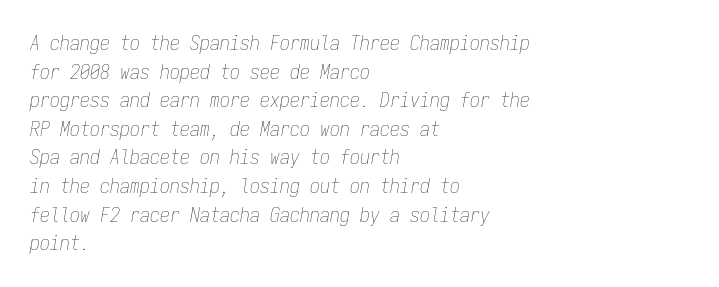
Designer's note — italics engaged. No letter is thick-stroked: the sample isn't bold. Underlining? Definitely not there. Whoever set this chose a conventional vertical rhythm. The tracking reads as untouched default to a designer's eye.
